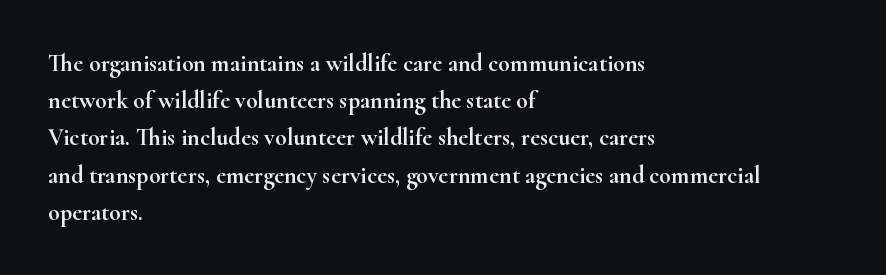
{"italic": "no", "underline": "no", "align": "left", "line_spacing": "normal", "line_spacing_ratio": 1.55, "letter_spacing": "normal", "letter_spacing_em": 0.0, "glyph_px": 24}
